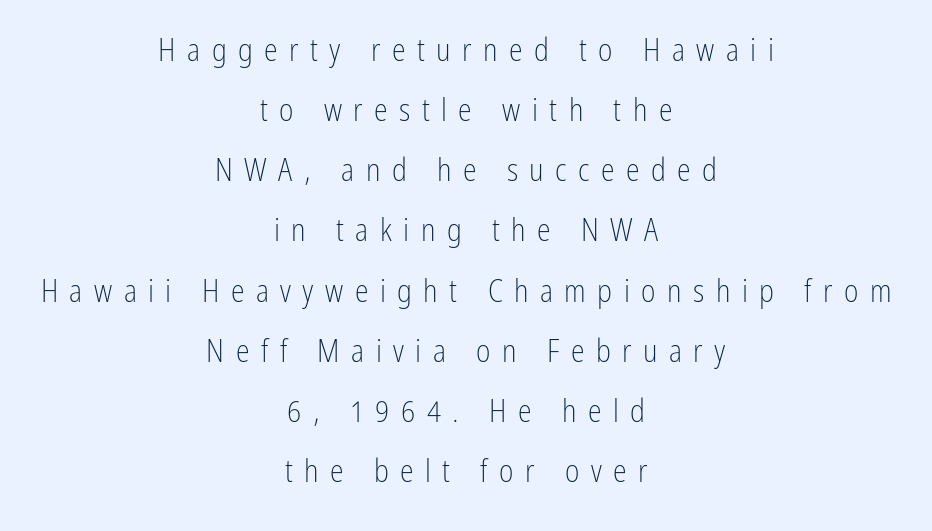
Vertical spacing — loose. The face used here is proportionally spaced, like ordinary book or web type. In terms of letterform style, serifs are entirely absent. Here the glyphs are tracked loosely, breaking word shapes into spaced letters. A roman cut, with each character standing at attention.
